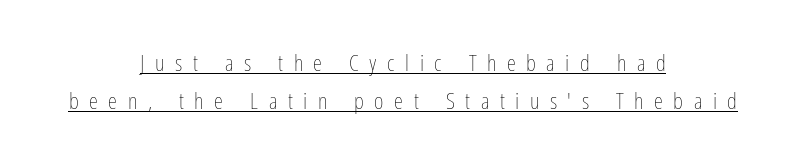
Here the glyphs are tracked loosely, breaking word shapes into spaced letters. Evenly set lines give the paragraph a standard silhouette. Posture: straight, roman, zero tilt. Decoration check: the copy is underlined. Weight: not bold — regular or lighter. Centered paragraph, ragged on both sides.
